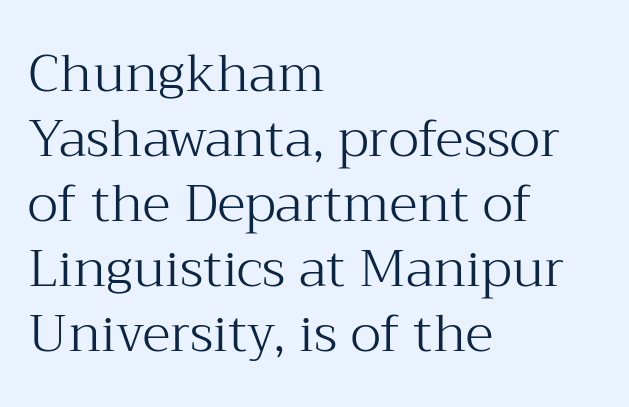
Q: Is the text bold? A: No.
Q: Is the text italic (slanted)? A: No, it is upright.
Q: Is the typeface a serif or a sans-serif typeface? A: Serif.
Q: Is the text underlined? A: No.
Q: How is the paragraph aligned? A: Left-aligned.
Q: Is the spacing between letters normal or unusually wide? A: Normal.
Q: Is the spacing between lines tight, normal or loose? A: Normal.
Q: Width (condensed, normal, or wide)? A: Normal.
Q: Stroke contrast? A: Medium.
Q: x-height? A: Medium.
Q: Monospaced? A: No.
